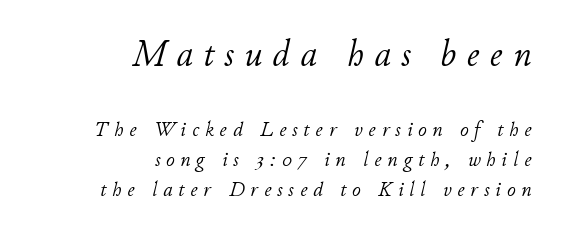
Q: Is the text bold? A: No.
Q: Is the text italic (slanted)? A: Yes, it leans right by about 11 degrees.
Q: Is the text underlined? A: No.
Q: How is the paragraph aligned? A: Right-aligned.
Q: Is the spacing between letters normal or unusually wide? A: Unusually wide.
Q: Is the spacing between lines tight, normal or loose? A: Normal.
Q: Which block of text is set in a larger size, the first (top) or the second (bottom)? A: The first (top) one.
Q: Width (condensed, normal, or wide)? A: Normal.
Q: Stroke contrast? A: Low.
Q: x-height? A: Small.
Q: Monospaced? A: No.
